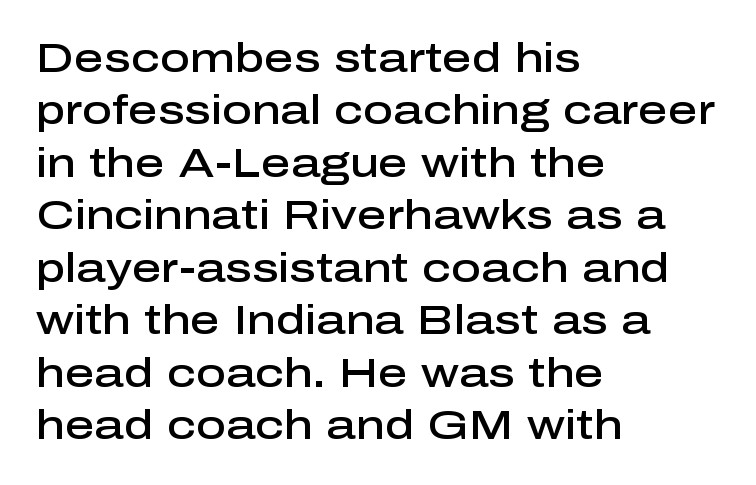
The rendering keeps characters at their native spacing. Compared with a centered layout, this one pins lines to the left instead. Upright lettering throughout. Check where the strokes stop: nothing finishes them off — pure sans. You could not count columns in this text — the font is proportionally spaced.
